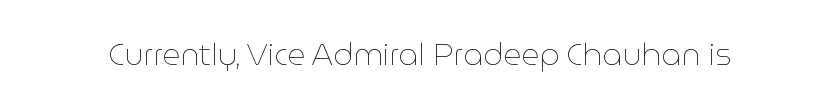
The image shows 31 px thin type, upright; set normal letter spacing, not underlined; low stroke contrast and a medium x-height.
